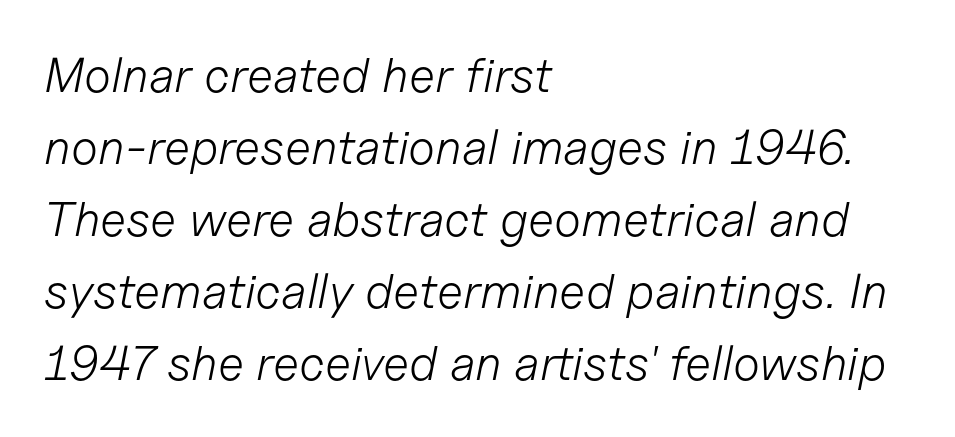
Q: Is the text bold? A: No.
Q: Is the text italic (slanted)? A: Yes, it leans right by about 11 degrees.
Q: Is the text underlined? A: No.
Q: How is the paragraph aligned? A: Left-aligned.
Q: Is the spacing between letters normal or unusually wide? A: Normal.
Q: Is the spacing between lines tight, normal or loose? A: Normal.
Q: Width (condensed, normal, or wide)? A: Normal.
Q: Stroke contrast? A: Low.
Q: x-height? A: Medium.
Q: Monospaced? A: No.
